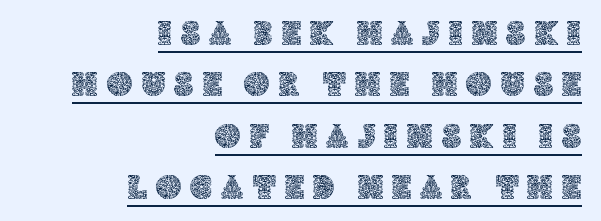
{"italic": "no", "width": "normal", "x_height": "large", "monospaced": "no", "underline": "yes", "align": "right", "line_spacing": "normal", "line_spacing_ratio": 1.47, "letter_spacing": "wide", "letter_spacing_em": 0.26, "glyph_px": 35}
